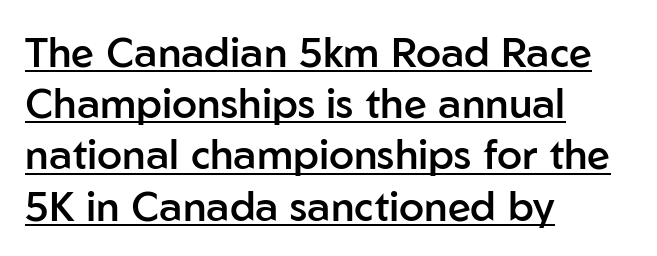
The image shows 41 px semibold sans-serif type, upright; set left-aligned, normal line spacing (1.25x), normal letter spacing, underlined; low stroke contrast and a medium x-height.
